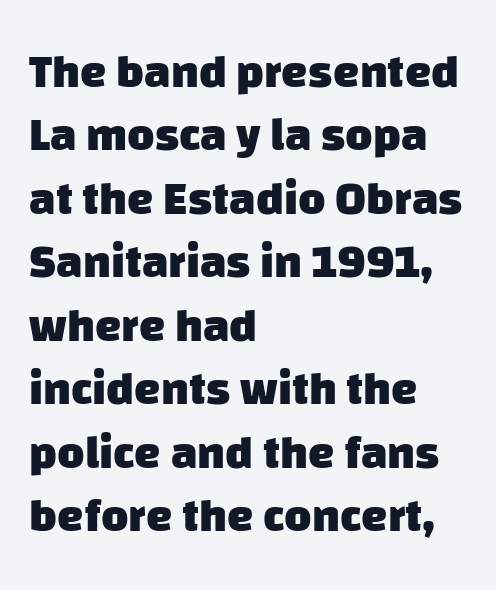
The passage shown stacks its lines at a standard gap. Font category for this specimen: sans-serif. The letters advance in unequal steps, a hallmark of proportional type. Heavy-handed strokes throughout: this text is bold. This rendering leaves character spacing at its baseline value.
